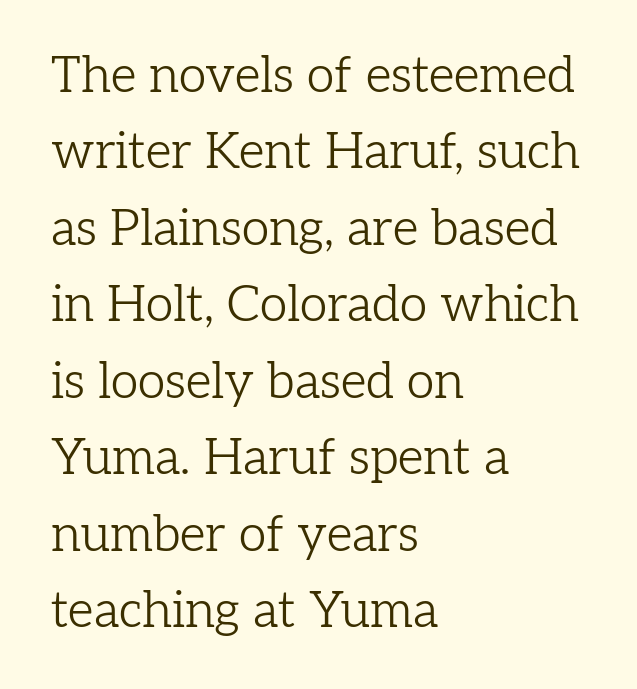
{"serif": "yes", "italic": "no", "bold": "no", "weight": "light", "width": "normal", "stroke_contrast": "low", "x_height": "medium", "monospaced": "no", "underline": "no", "align": "left", "line_spacing": "normal", "line_spacing_ratio": 1.53, "letter_spacing": "normal", "letter_spacing_em": 0.0, "glyph_px": 50}
